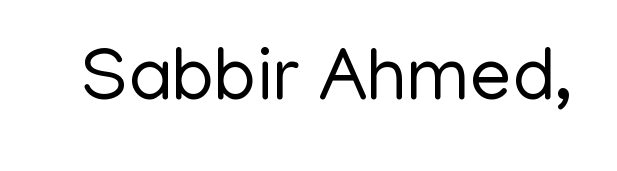
The image shows 75 px regular-weight sans-serif type, upright; set normal letter spacing, not underlined; low stroke contrast and a medium x-height.
